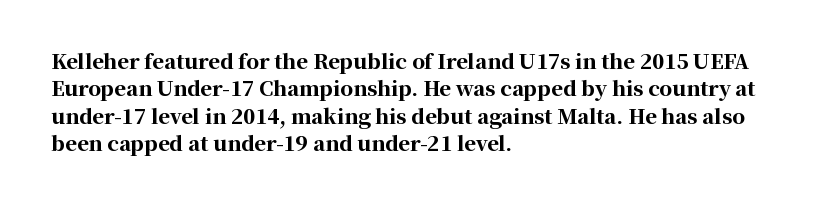
Q: Is the text bold? A: Yes.
Q: Is the text italic (slanted)? A: No, it is upright.
Q: Is the text underlined? A: No.
Q: How is the paragraph aligned? A: Left-aligned.
Q: Is the spacing between letters normal or unusually wide? A: Normal.
Q: Is the spacing between lines tight, normal or loose? A: Normal.
